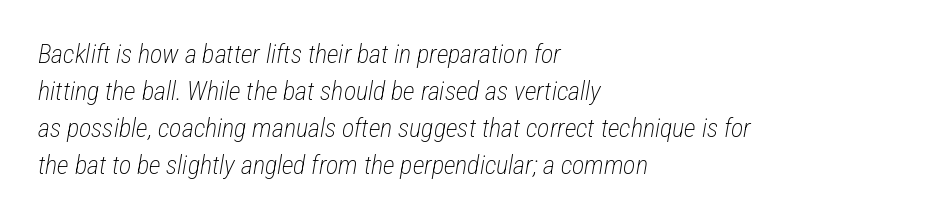
Where is the straight margin? On the left. Unmarked baselines from the first word to the last. Heft: none added — not bold. The font's italic variant was chosen for this text. Glyph-to-glyph distance matches everyday printed text. The designer left line spacing at the default.
